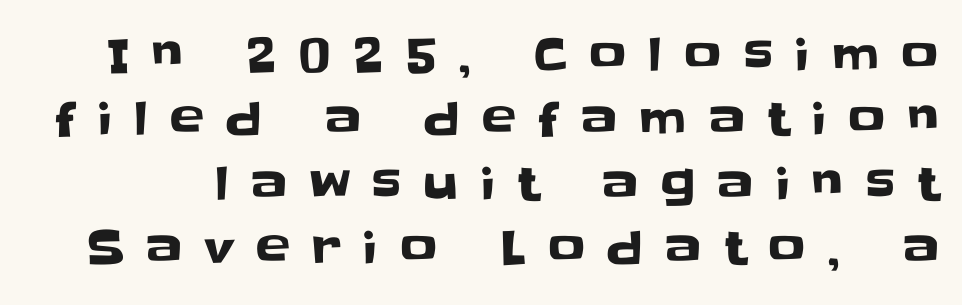
{"serif": "no", "italic": "no", "width": "normal", "stroke_contrast": "low", "x_height": "large", "monospaced": "no", "underline": "no", "line_spacing": "normal", "line_spacing_ratio": 1.4, "letter_spacing": "wide", "letter_spacing_em": 0.48, "glyph_px": 46}
